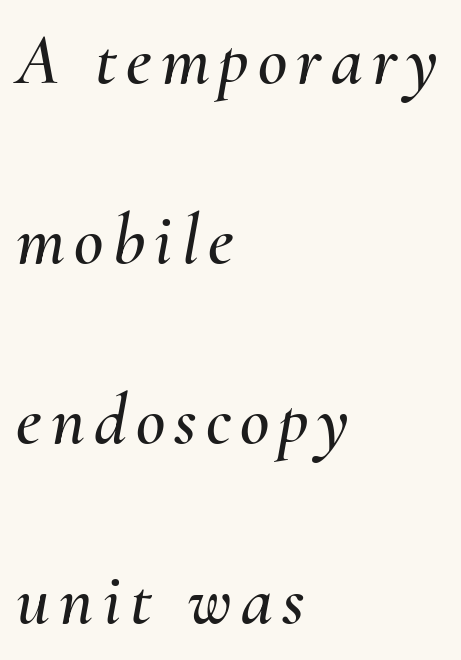
The image shows 72 px text type, italic (leaning right); set left-aligned, loose line spacing (2.5x), not underlined; medium stroke contrast and a small x-height.
